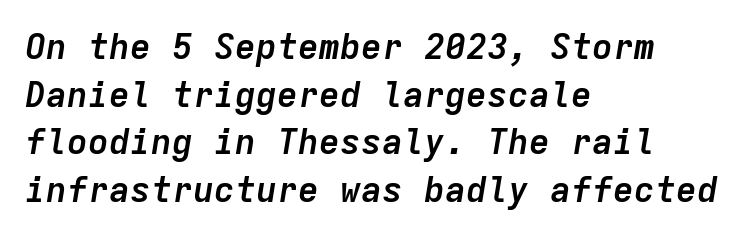
{"italic": "yes", "lean": "right", "slant_degrees": 9, "bold": "yes", "weight": "semibold", "width": "normal", "stroke_contrast": "low", "x_height": "medium", "monospaced": "yes", "underline": "no", "align": "left", "line_spacing": "normal", "line_spacing_ratio": 1.36, "letter_spacing": "normal", "letter_spacing_em": 0.0, "glyph_px": 35}
